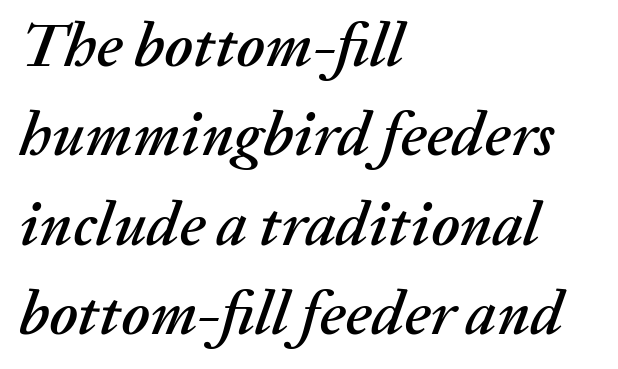
The image shows 62 px text type, italic (leaning right); set left-aligned, normal line spacing (1.44x), normal letter spacing, not underlined; medium stroke contrast and a medium x-height.
